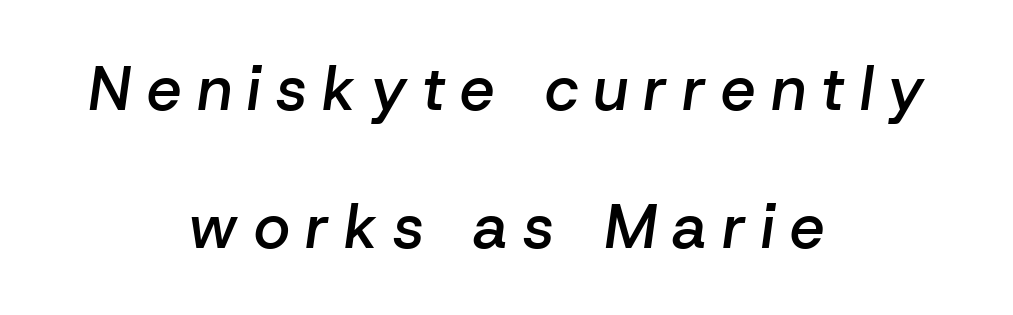
{"italic": "yes", "lean": "right", "slant_degrees": 8, "bold": "semi", "weight": "semibold", "width": "normal", "stroke_contrast": "low", "x_height": "medium", "monospaced": "no", "underline": "no", "align": "center", "line_spacing": "loose", "line_spacing_ratio": 2.23, "letter_spacing": "wide", "letter_spacing_em": 0.25, "glyph_px": 62}
